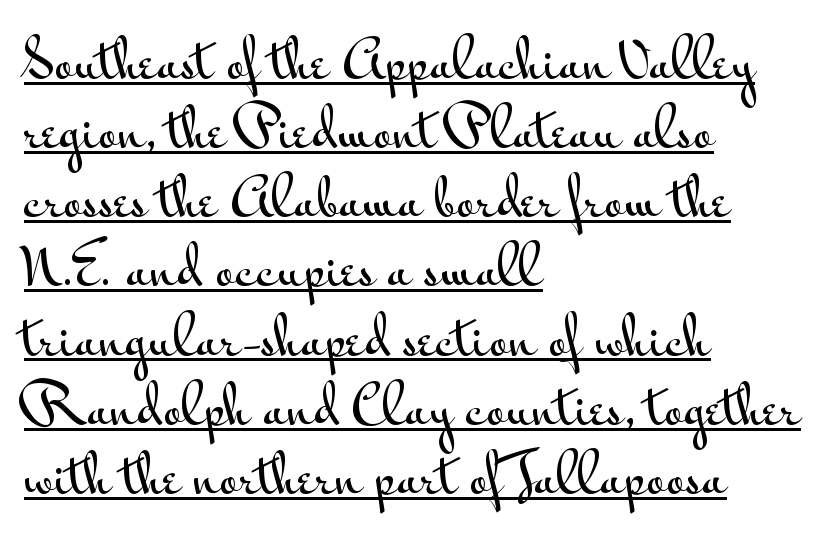
The image shows 52 px wide sans-serif type; set left-aligned, normal line spacing (1.33x), normal letter spacing, underlined; medium stroke contrast and a small x-height.
